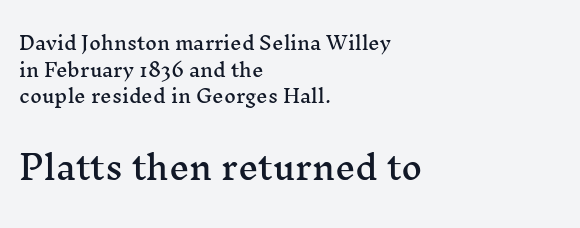
Glyph-to-glyph distance matches everyday printed text. Small tapered or slab feet sit at the stroke ends, so this counts as serif. Type without underlining. Caption: multi-line text, flush left, ragged right. Horizontal bands of white between lines are of average thickness. The specimen reads as upright at a glance.
